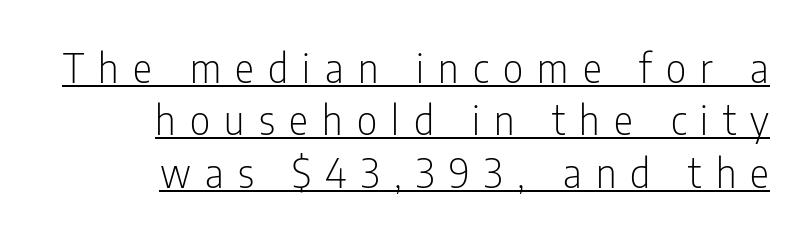
The image shows 40 px light, condensed sans-serif type, upright; set right-aligned, normal line spacing (1.31x), unusually wide letter spacing (+0.36 em), underlined; low stroke contrast and a medium x-height.
